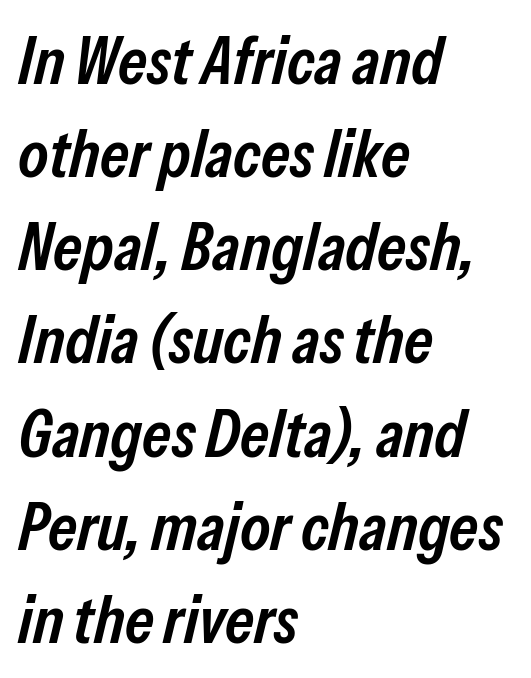
The image shows 68 px semibold, condensed type, italic (leaning right); set left-aligned, normal line spacing (1.37x), normal letter spacing, not underlined; low stroke contrast and a medium x-height.
